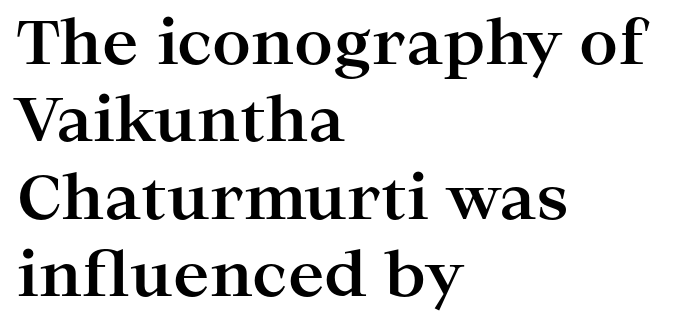
Regarding serifs, this sample has them. The face used here is proportionally spaced, like ordinary book or web type. The vertical gap from one line to the next is medium. What stands out about the letter spacing? Nothing — it is the standard amount.
